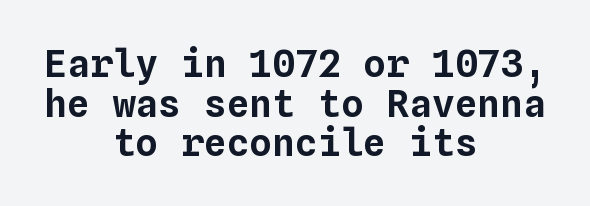
{"italic": "no", "width": "normal", "stroke_contrast": "low", "x_height": "medium", "monospaced": "yes", "underline": "no", "align": "center", "line_spacing": "tight", "line_spacing_ratio": 1.04, "letter_spacing": "normal", "letter_spacing_em": 0.0, "glyph_px": 38}
